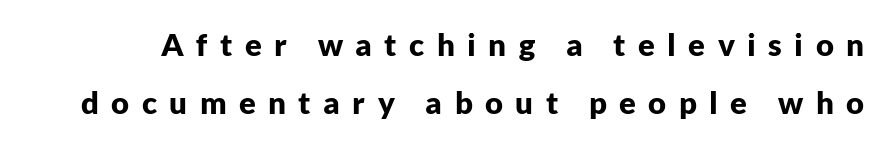
Q: Is the text bold? A: Yes.
Q: Is the text italic (slanted)? A: No, it is upright.
Q: Is the typeface a serif or a sans-serif typeface? A: Sans-serif.
Q: Is the text underlined? A: No.
Q: Is the spacing between letters normal or unusually wide? A: Unusually wide.
Q: Width (condensed, normal, or wide)? A: Normal.
Q: Stroke contrast? A: Low.
Q: x-height? A: Medium.
Q: Monospaced? A: No.
